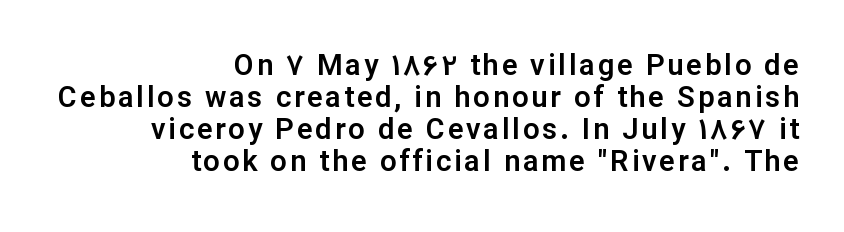
{"serif": "no", "italic": "no", "width": "normal", "stroke_contrast": "low", "x_height": "medium", "monospaced": "no", "underline": "no", "align": "right", "line_spacing": "tight", "line_spacing_ratio": 1.1, "glyph_px": 29}
